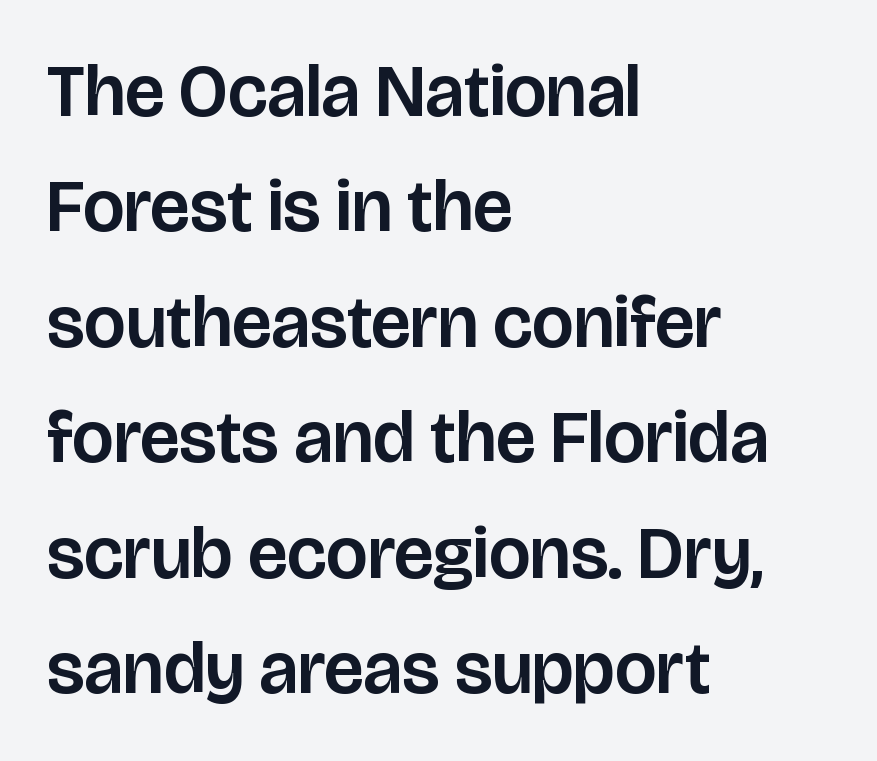
A normal amount of white space separates one row of letters from the next. These lines are rendered in a variable-pitch font. The letters carry no serifs — their stems end cleanly without finishing strokes. Visually the block forms a straight wall on the left and a jagged coastline on the right.
